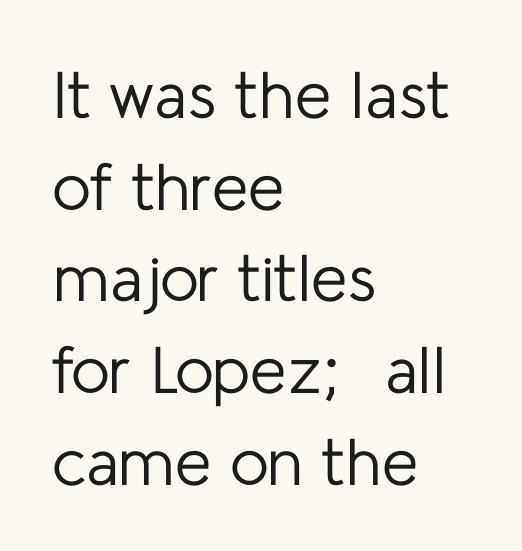
{"serif": "no", "italic": "no", "bold": "no", "weight": "regular", "width": "normal", "stroke_contrast": "low", "x_height": "medium", "monospaced": "no", "underline": "no", "align": "left", "line_spacing": "normal", "line_spacing_ratio": 1.39, "letter_spacing": "normal", "letter_spacing_em": 0.0, "glyph_px": 66}
